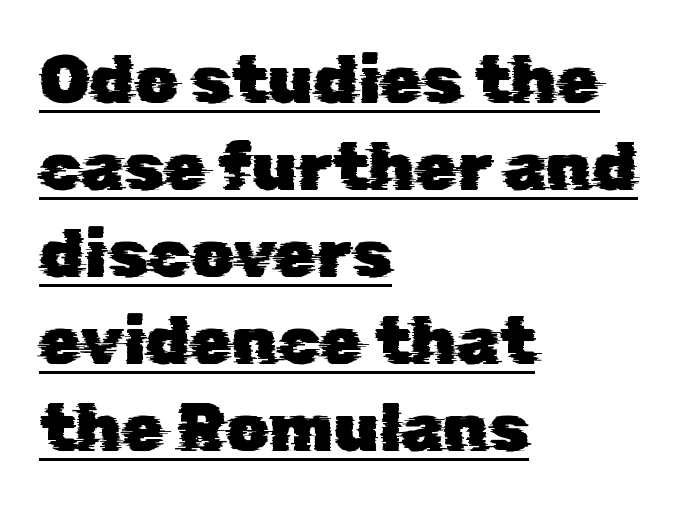
{"serif": "no", "width": "normal", "stroke_contrast": "low", "x_height": "medium", "monospaced": "no", "underline": "yes", "align": "left", "line_spacing": "normal", "line_spacing_ratio": 1.28, "letter_spacing": "normal", "letter_spacing_em": 0.0, "glyph_px": 68}
